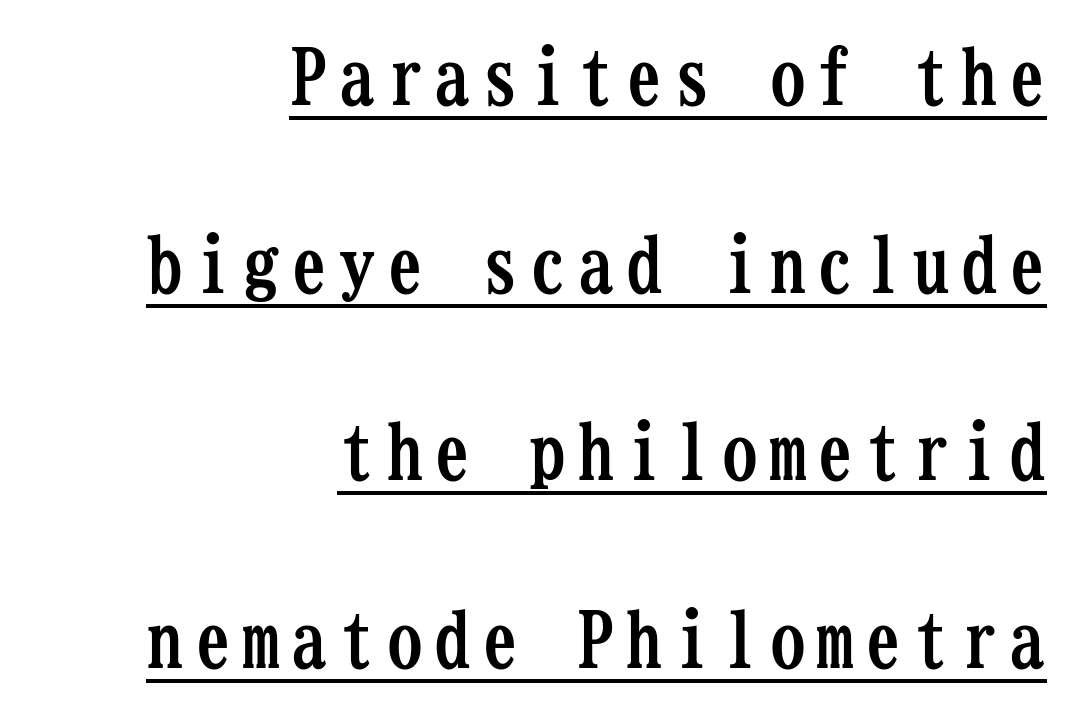
Q: Is the text bold? A: Yes.
Q: Is the text italic (slanted)? A: No, it is upright.
Q: Is the typeface a serif or a sans-serif typeface? A: Serif.
Q: Is the text underlined? A: Yes.
Q: How is the paragraph aligned? A: Right-aligned.
Q: Is the spacing between lines tight, normal or loose? A: Loose.
Q: Width (condensed, normal, or wide)? A: Condensed.
Q: Stroke contrast? A: Low.
Q: x-height? A: Medium.
Q: Monospaced? A: Yes.
